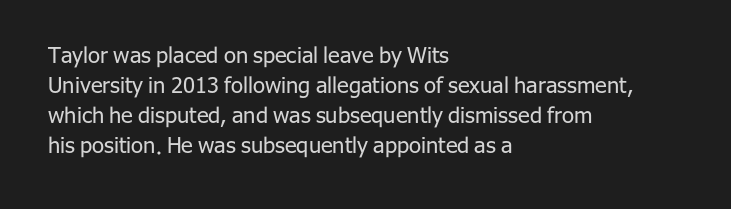
{"italic": "no", "bold": "no", "underline": "no", "align": "left", "line_spacing": "normal", "line_spacing_ratio": 1.36, "letter_spacing": "normal", "letter_spacing_em": 0.0, "glyph_px": 22}
